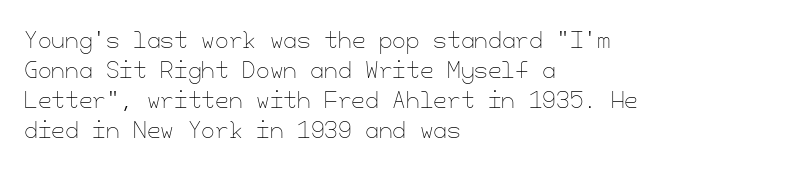
Q: Is the text bold? A: No.
Q: Is the text italic (slanted)? A: No, it is upright.
Q: Is the text underlined? A: No.
Q: How is the paragraph aligned? A: Left-aligned.
Q: Is the spacing between letters normal or unusually wide? A: Normal.
Q: Is the spacing between lines tight, normal or loose? A: Normal.
